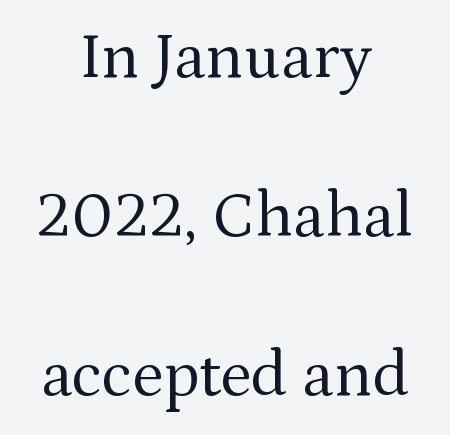
Q: Is the text bold? A: No.
Q: Is the text italic (slanted)? A: No, it is upright.
Q: Is the typeface a serif or a sans-serif typeface? A: Serif.
Q: Is the text underlined? A: No.
Q: How is the paragraph aligned? A: Centered.
Q: Is the spacing between letters normal or unusually wide? A: Normal.
Q: Is the spacing between lines tight, normal or loose? A: Loose.
Q: Width (condensed, normal, or wide)? A: Normal.
Q: Stroke contrast? A: Medium.
Q: x-height? A: Medium.
Q: Monospaced? A: No.
